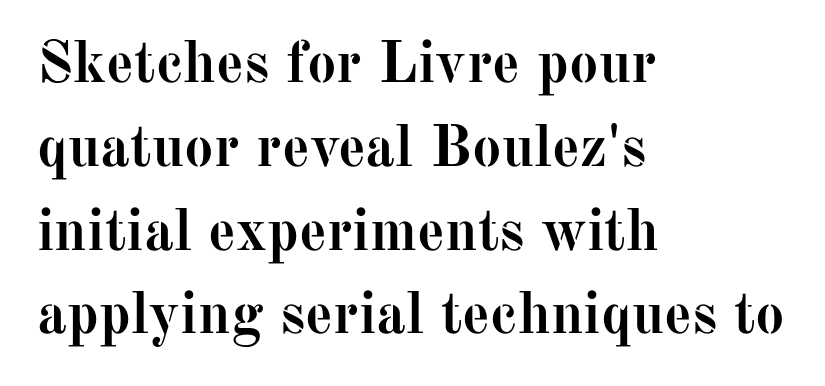
The image shows 59 px semibold serif type, upright; set left-aligned, normal line spacing (1.42x), normal letter spacing, not underlined; medium stroke contrast and a medium x-height.
